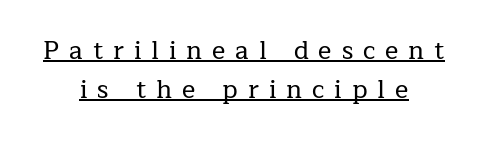
The image shows 25 px text type, upright; set centered, normal line spacing (1.56x), unusually wide letter spacing (+0.4 em), underlined.
